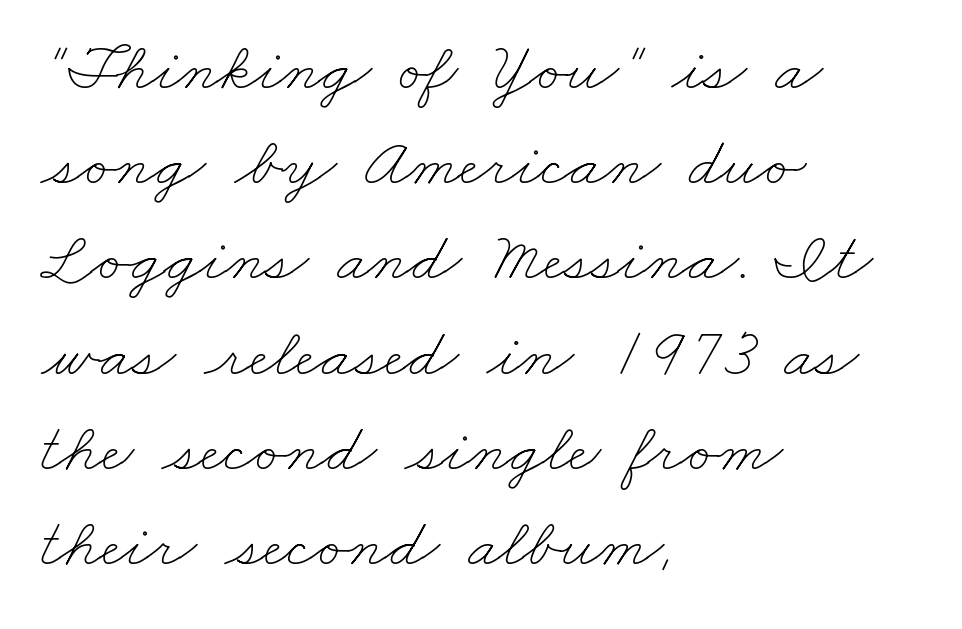
The image shows 70 px thin, wide type; set left-aligned, normal line spacing (1.36x), normal letter spacing, not underlined; low stroke contrast and a small x-height.
